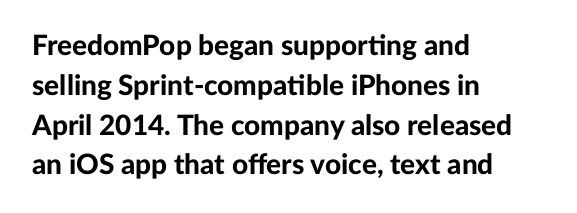
The image shows 28 px bold sans-serif type, upright; set left-aligned, normal line spacing (1.42x), normal letter spacing, not underlined; low stroke contrast and a medium x-height.
